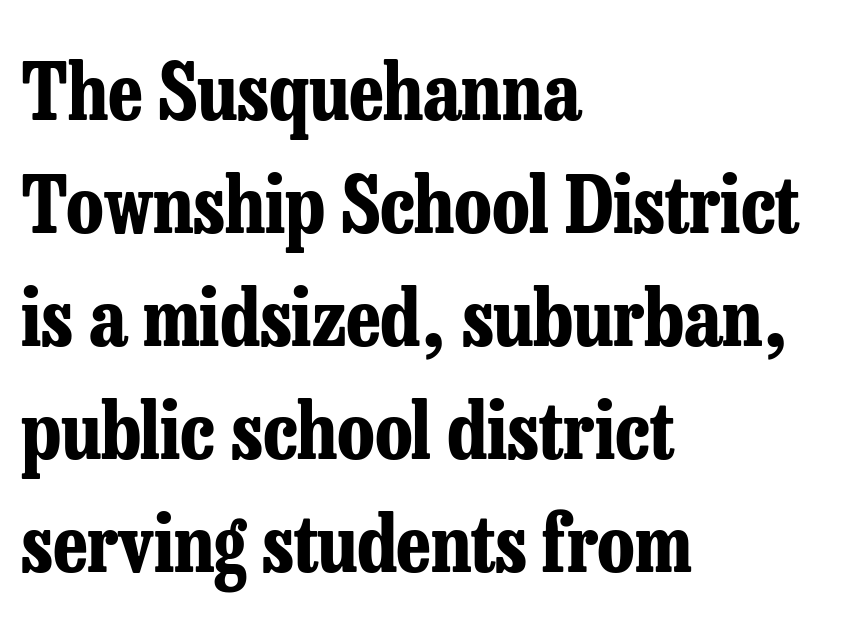
{"serif": "yes", "italic": "no", "bold": "yes", "weight": "bold", "width": "condensed", "stroke_contrast": "low", "x_height": "medium", "monospaced": "no", "underline": "no", "align": "left", "line_spacing": "normal", "line_spacing_ratio": 1.43, "letter_spacing": "normal", "letter_spacing_em": 0.0, "glyph_px": 79}
